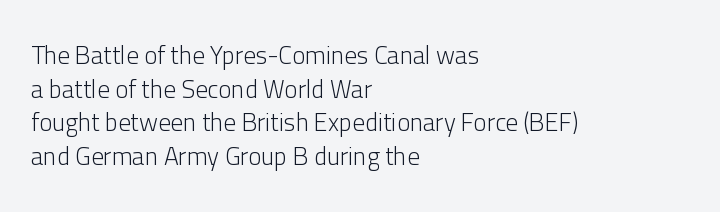
Q: Is the text bold? A: No.
Q: Is the text italic (slanted)? A: No, it is upright.
Q: Is the text underlined? A: No.
Q: How is the paragraph aligned? A: Left-aligned.
Q: Is the spacing between letters normal or unusually wide? A: Normal.
Q: Is the spacing between lines tight, normal or loose? A: Normal.
